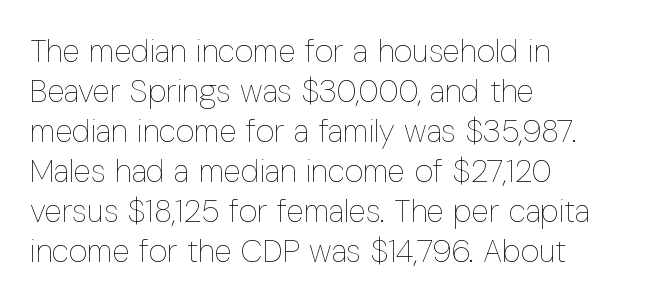
Q: Is the text bold? A: No.
Q: Is the text italic (slanted)? A: No, it is upright.
Q: Is the text underlined? A: No.
Q: How is the paragraph aligned? A: Left-aligned.
Q: Is the spacing between letters normal or unusually wide? A: Normal.
Q: Is the spacing between lines tight, normal or loose? A: Normal.
Q: Width (condensed, normal, or wide)? A: Condensed.
Q: Stroke contrast? A: Low.
Q: x-height? A: Medium.
Q: Monospaced? A: No.
